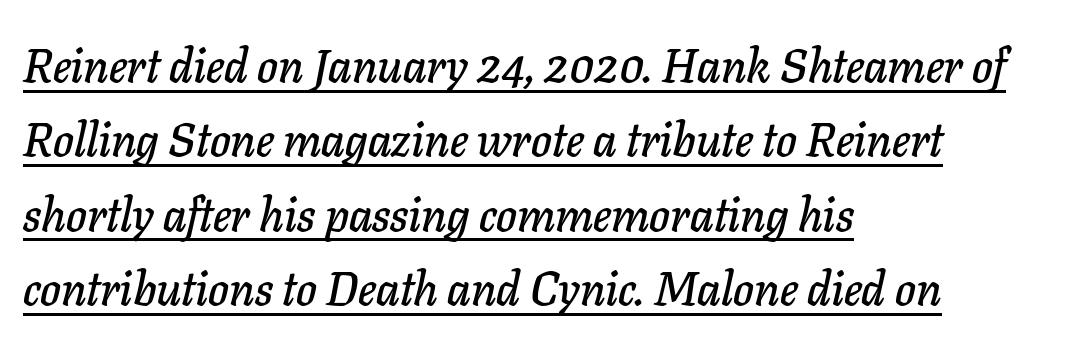
Note the varied advance widths — an 'i' is clearly narrower than an 'm'. Summary of vertical rhythm: regular, with standard interline spacing. The sample's only ornament is a line tracing under the words. Looking at the ascenders, they clearly lean. This sample is left-justified, so line endings fall wherever the words run out. Default kerning and tracking; the words read as compact shapes.
